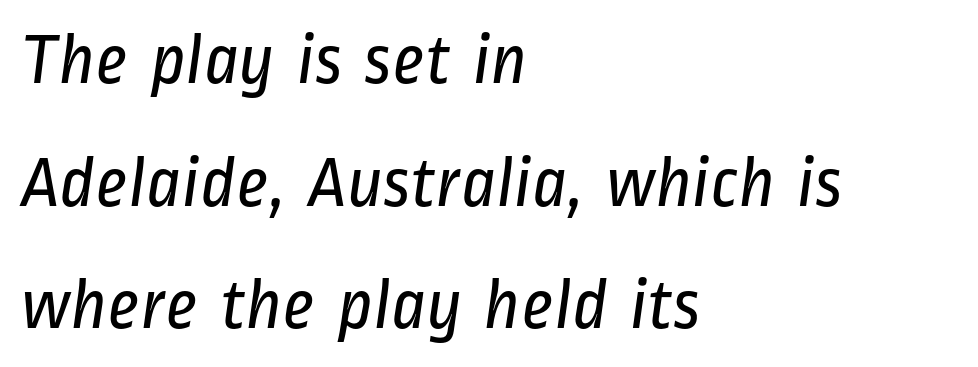
Q: Is the text bold? A: No.
Q: Is the typeface a serif or a sans-serif typeface? A: Sans-serif.
Q: Is the text underlined? A: No.
Q: How is the paragraph aligned? A: Left-aligned.
Q: Is the spacing between letters normal or unusually wide? A: Normal.
Q: Is the spacing between lines tight, normal or loose? A: Normal.
Q: Width (condensed, normal, or wide)? A: Condensed.
Q: Stroke contrast? A: Low.
Q: x-height? A: Medium.
Q: Monospaced? A: No.
